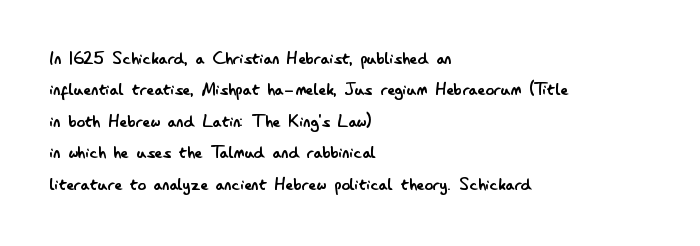
The image shows 21 px text type, upright; set left-aligned, normal line spacing (1.5x), normal letter spacing, not underlined.
